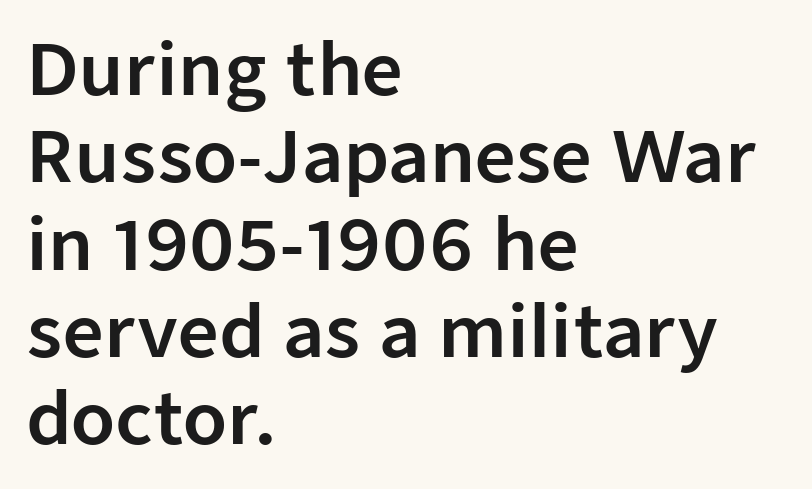
Q: Is the text italic (slanted)? A: No, it is upright.
Q: Is the typeface a serif or a sans-serif typeface? A: Sans-serif.
Q: Is the text underlined? A: No.
Q: How is the paragraph aligned? A: Left-aligned.
Q: Is the spacing between letters normal or unusually wide? A: Normal.
Q: Width (condensed, normal, or wide)? A: Normal.
Q: Stroke contrast? A: Low.
Q: x-height? A: Medium.
Q: Monospaced? A: No.
